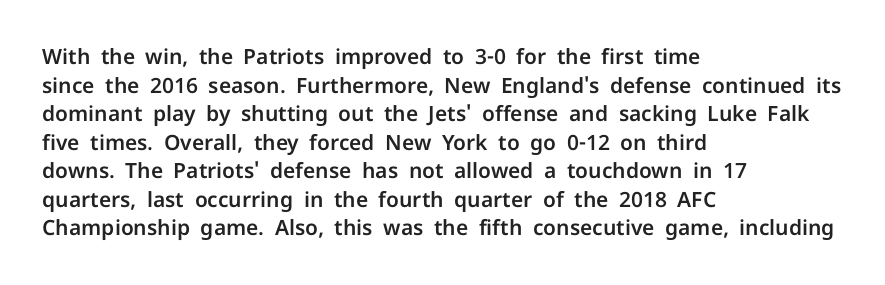
{"italic": "no", "underline": "no", "align": "left", "line_spacing": "normal", "line_spacing_ratio": 1.36, "letter_spacing": "normal", "letter_spacing_em": 0.0, "glyph_px": 21}
